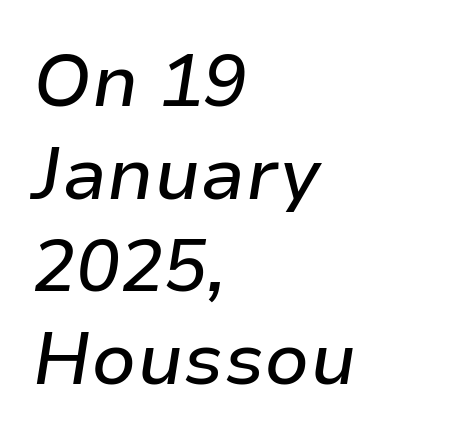
{"italic": "yes", "lean": "right", "slant_degrees": 9, "width": "normal", "stroke_contrast": "low", "x_height": "medium", "monospaced": "no", "underline": "no", "align": "left", "line_spacing": "normal", "line_spacing_ratio": 1.27, "letter_spacing": "normal", "letter_spacing_em": 0.0, "glyph_px": 73}
